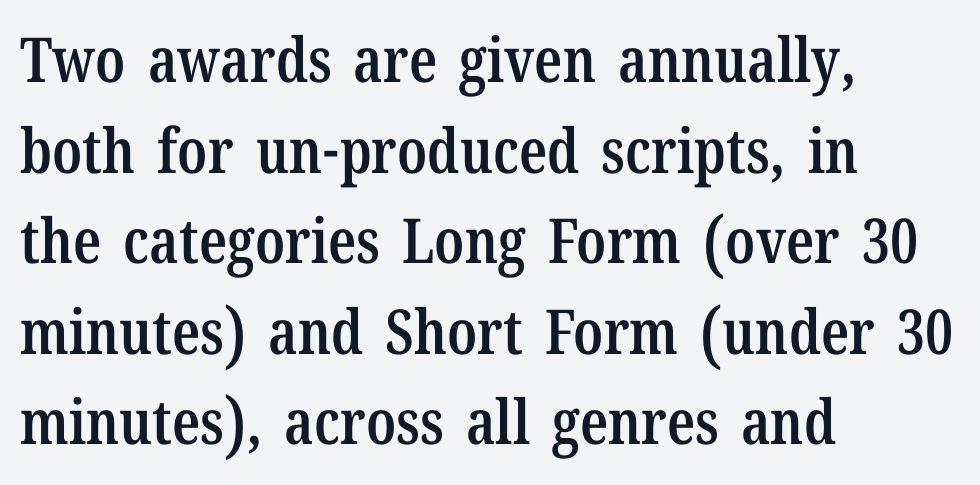
Regarding serifs, this sample has them. Look at the stroke-to-counter ratio: somewhat heavy, a semibold. The rendering uses a moderate line-height, typical for paragraphs. The passage shown is not underscored anywhere. This sample uses plain, unmodified letter spacing.
